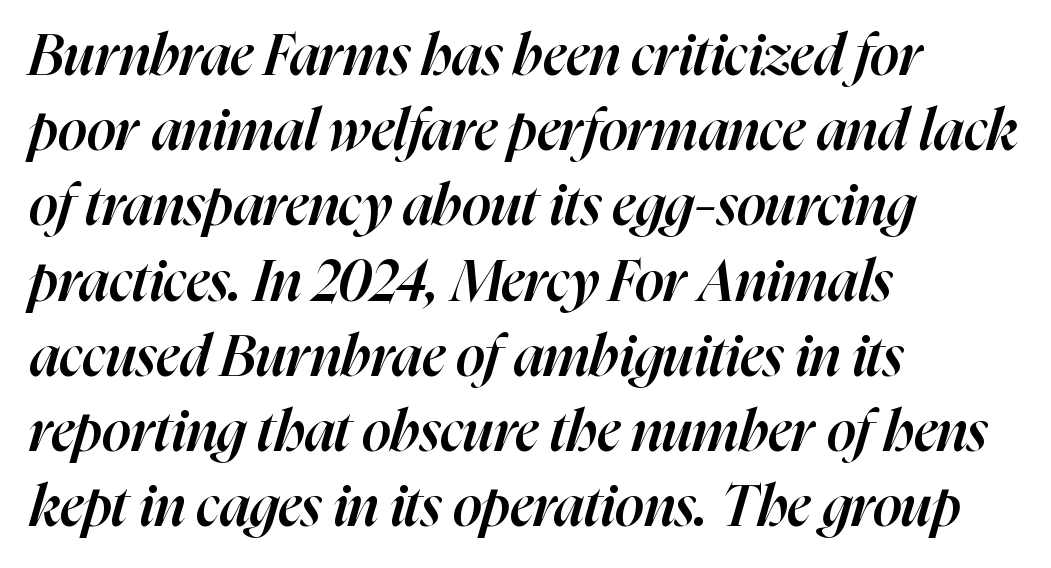
The image shows 57 px semibold type, italic (leaning right); set left-aligned, normal line spacing (1.32x), normal letter spacing, not underlined; high stroke contrast and a medium x-height.
